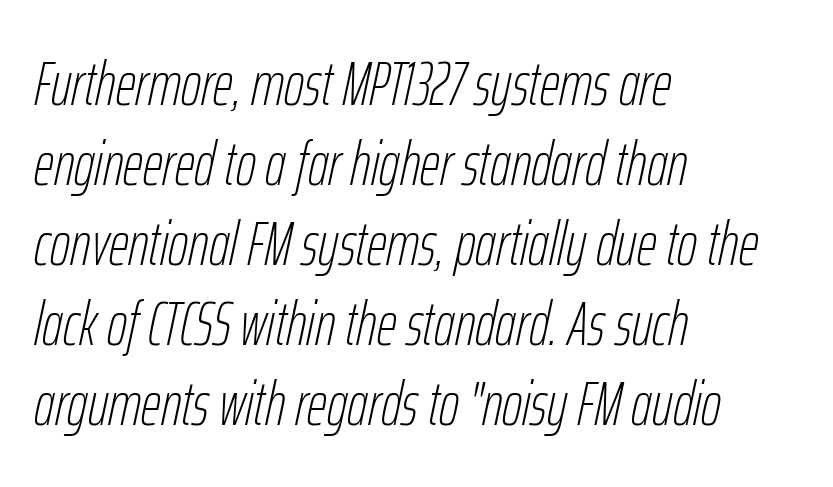
The image shows 62 px thin, condensed type, italic (leaning right); set left-aligned, normal line spacing (1.29x), normal letter spacing, not underlined; low stroke contrast and a medium x-height.
